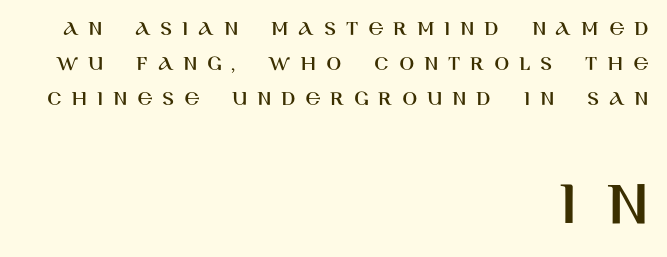
{"serif": "no", "italic": "no", "width": "normal", "stroke_contrast": "high", "x_height": "large", "monospaced": "no", "underline": "no", "align": "right", "line_spacing": "normal", "line_spacing_ratio": 1.58, "letter_spacing": "wide", "letter_spacing_em": 0.45, "larger_block": "second", "size_ratio": 3.0, "glyph_px": 66}
